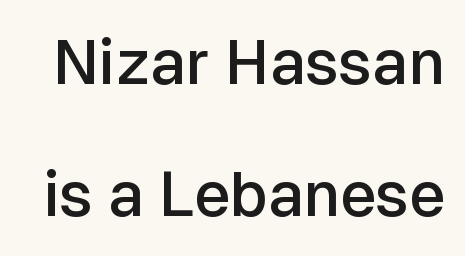
The image shows 63 px semibold sans-serif type, upright; set loose line spacing (2.1x), normal letter spacing, not underlined; low stroke contrast and a medium x-height.
